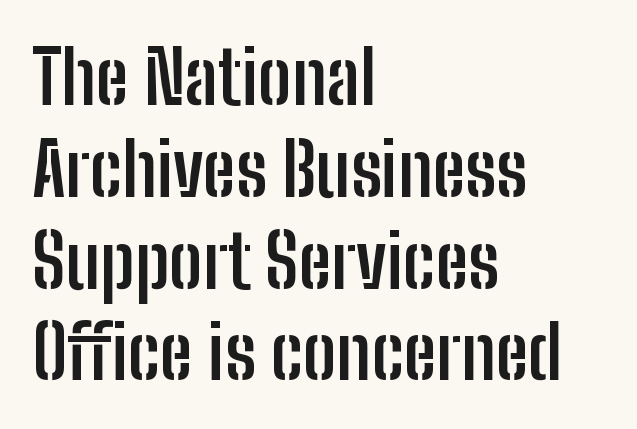
Q: Is the text bold? A: Yes.
Q: Is the text italic (slanted)? A: No, it is upright.
Q: Is the typeface a serif or a sans-serif typeface? A: Sans-serif.
Q: Is the text underlined? A: No.
Q: How is the paragraph aligned? A: Left-aligned.
Q: Is the spacing between letters normal or unusually wide? A: Normal.
Q: Width (condensed, normal, or wide)? A: Condensed.
Q: Stroke contrast? A: Low.
Q: x-height? A: Medium.
Q: Monospaced? A: No.
